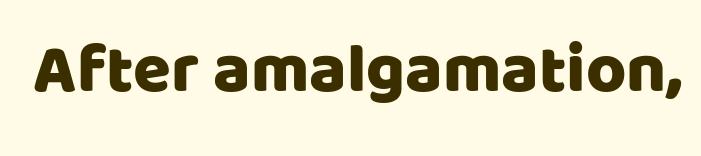
{"serif": "no", "italic": "no", "width": "normal", "stroke_contrast": "low", "x_height": "large", "monospaced": "no", "underline": "no", "letter_spacing": "normal", "letter_spacing_em": 0.0, "glyph_px": 69}
